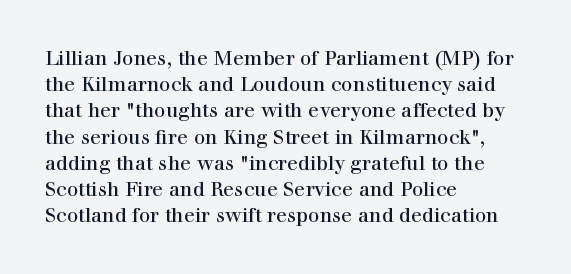
{"italic": "no", "bold": "no", "underline": "no", "align": "left", "line_spacing": "normal", "line_spacing_ratio": 1.31, "letter_spacing": "normal", "letter_spacing_em": 0.0, "glyph_px": 20}
